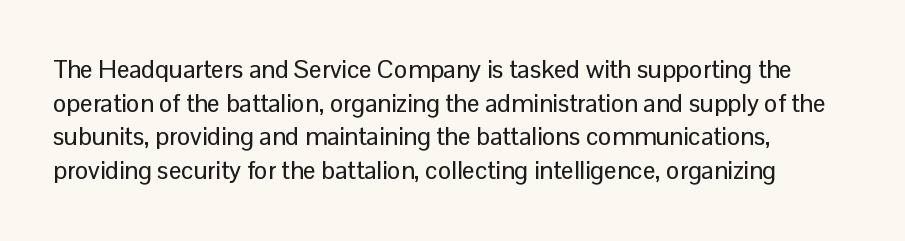
Q: Is the text italic (slanted)? A: No, it is upright.
Q: Is the text underlined? A: No.
Q: How is the paragraph aligned? A: Left-aligned.
Q: Is the spacing between letters normal or unusually wide? A: Normal.
Q: Is the spacing between lines tight, normal or loose? A: Normal.
